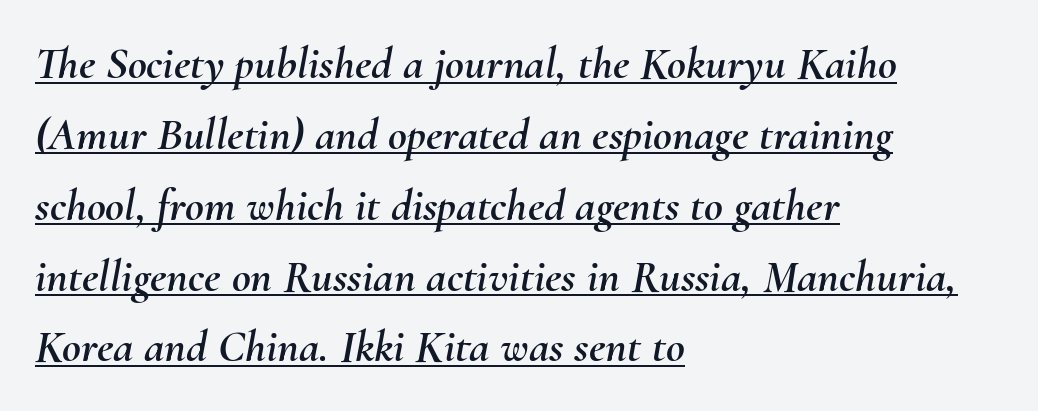
{"italic": "yes", "lean": "right", "slant_degrees": 10, "width": "normal", "stroke_contrast": "medium", "x_height": "small", "monospaced": "no", "underline": "yes", "align": "left", "line_spacing": "normal", "line_spacing_ratio": 1.54, "letter_spacing": "normal", "letter_spacing_em": 0.0, "glyph_px": 46}
